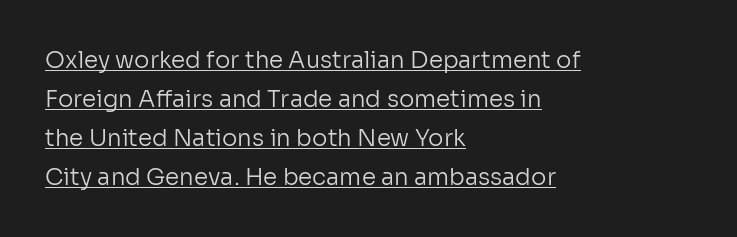
{"italic": "no", "bold": "no", "underline": "yes", "align": "left", "line_spacing": "normal", "line_spacing_ratio": 1.69, "letter_spacing": "normal", "letter_spacing_em": 0.0, "glyph_px": 23}
